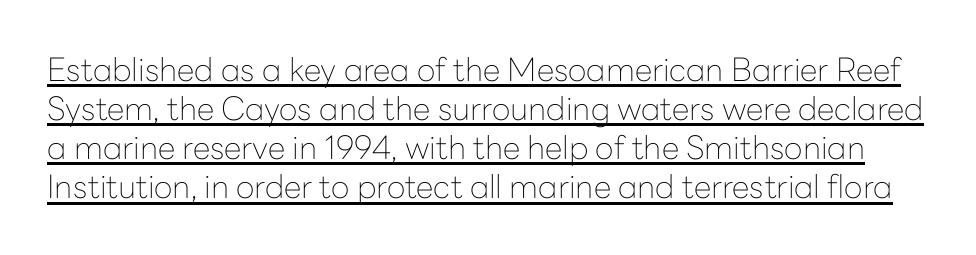
These glyphs show unthickened strokes, regular width or finer. Students, note that the glyphs here touch the page at normal intervals. A roman cut, with each character standing at attention. The passage shown is typeset with a sans-serif family. Underline: present. Each letter keeps its own natural width here, so spacing adapts to shape.
